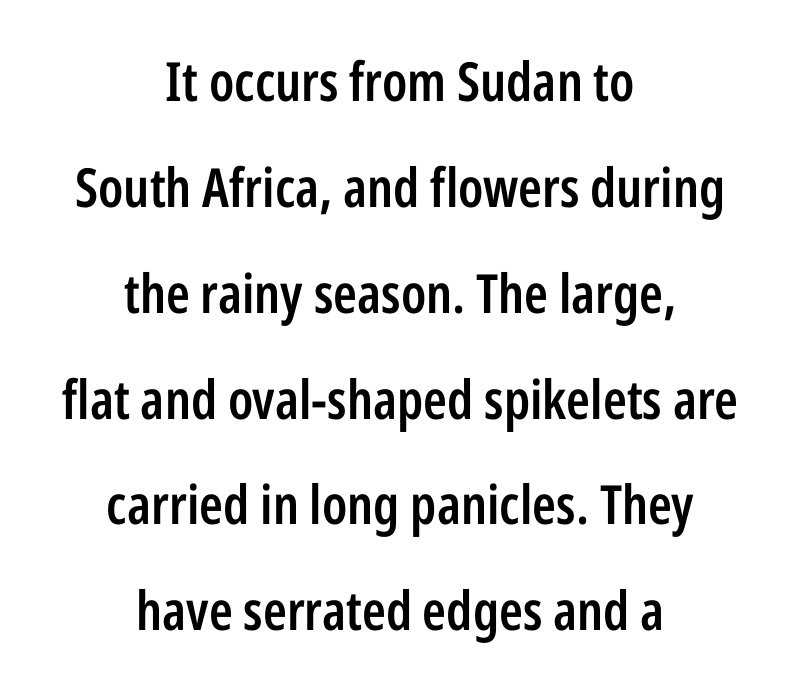
The image shows 54 px semibold, condensed sans-serif type, upright; set centered, loose line spacing (1.96x), normal letter spacing, not underlined; low stroke contrast and a medium x-height.
